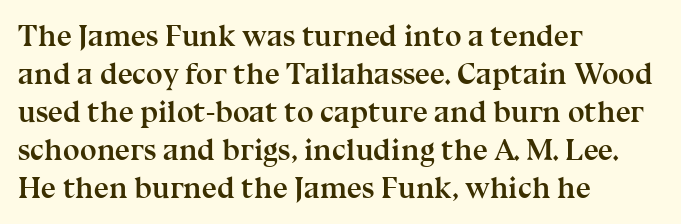
The image shows 30 px semibold serif type, upright; set left-aligned, normal line spacing (1.27x), normal letter spacing, not underlined; medium stroke contrast and a medium x-height.
